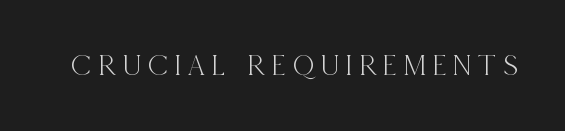
Q: Is the text italic (slanted)? A: No, it is upright.
Q: Is the typeface a serif or a sans-serif typeface? A: Serif.
Q: Is the text underlined? A: No.
Q: Is the spacing between letters normal or unusually wide? A: Unusually wide.
Q: Width (condensed, normal, or wide)? A: Condensed.
Q: x-height? A: Large.
Q: Monospaced? A: No.
